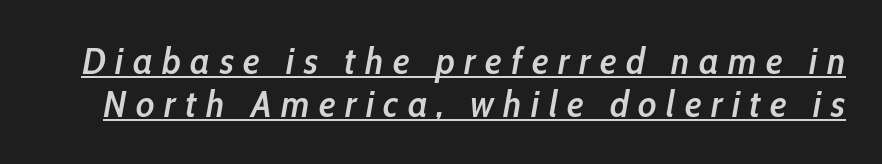
{"italic": "yes", "lean": "right", "slant_degrees": 10, "bold": "semi", "weight": "semibold", "width": "condensed", "stroke_contrast": "low", "x_height": "medium", "monospaced": "no", "underline": "yes", "line_spacing": "tight", "line_spacing_ratio": 1.13, "letter_spacing": "wide", "letter_spacing_em": 0.25, "glyph_px": 38}
